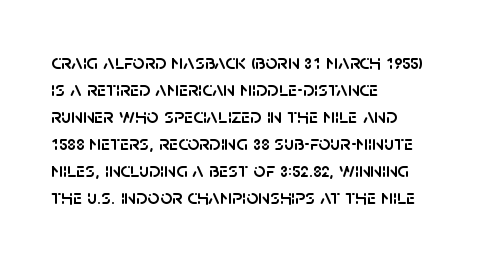
The image shows 21 px text type, upright; set left-aligned, normal line spacing (1.29x), normal letter spacing, not underlined.
